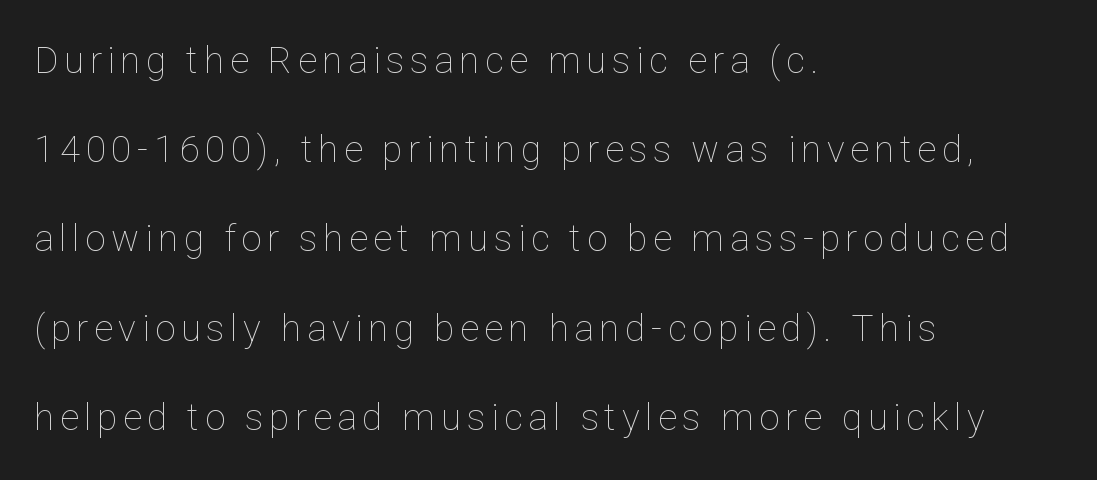
The passage shown is typed in a proportional face where columns would drift. The typeface has the unassuming heft of standard copy or less. The lines are spread far apart with generous leading. One-word summary of the alignment: left.
